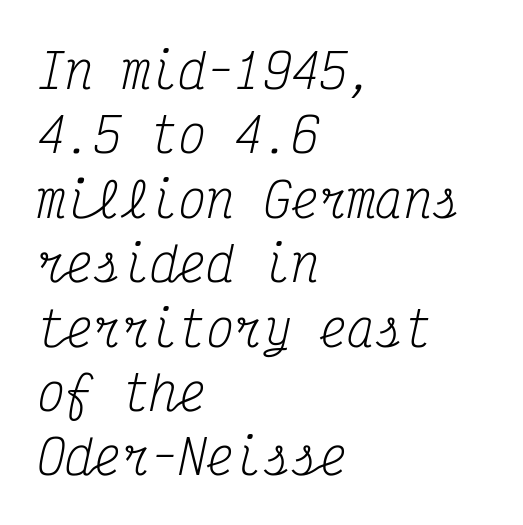
Q: Is the text bold? A: No.
Q: Is the text italic (slanted)? A: Yes, it leans right by about 12 degrees.
Q: Is the typeface a serif or a sans-serif typeface? A: Serif.
Q: Is the text underlined? A: No.
Q: How is the paragraph aligned? A: Left-aligned.
Q: Is the spacing between letters normal or unusually wide? A: Normal.
Q: Is the spacing between lines tight, normal or loose? A: Normal.
Q: Width (condensed, normal, or wide)? A: Condensed.
Q: Stroke contrast? A: Medium.
Q: x-height? A: Medium.
Q: Monospaced? A: Yes.
